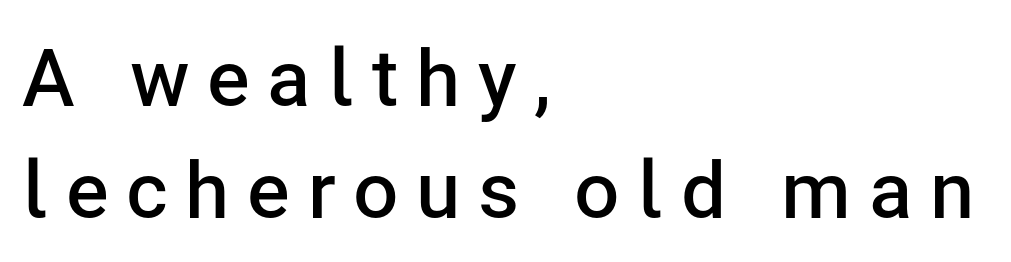
Q: Is the text bold? A: Semi-bold.
Q: Is the text italic (slanted)? A: No, it is upright.
Q: Is the typeface a serif or a sans-serif typeface? A: Sans-serif.
Q: Is the text underlined? A: No.
Q: How is the paragraph aligned? A: Left-aligned.
Q: Is the spacing between letters normal or unusually wide? A: Unusually wide.
Q: Is the spacing between lines tight, normal or loose? A: Normal.
Q: Width (condensed, normal, or wide)? A: Normal.
Q: Stroke contrast? A: Low.
Q: x-height? A: Medium.
Q: Monospaced? A: No.
